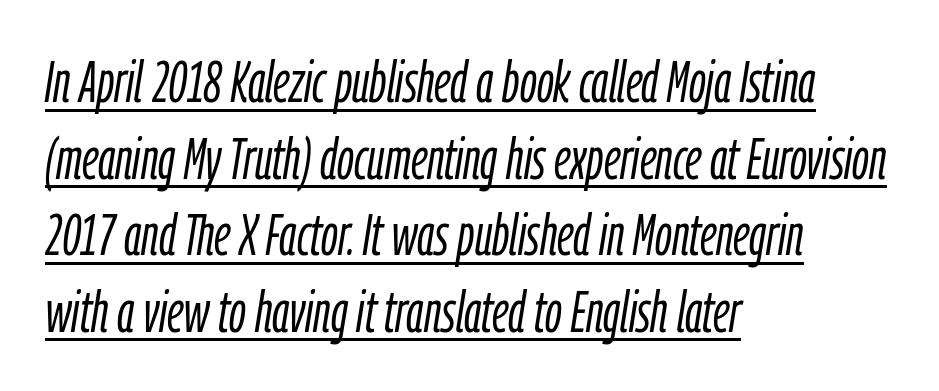
Q: Is the text bold? A: No.
Q: Is the text italic (slanted)? A: Yes, it leans right by about 9 degrees.
Q: Is the text underlined? A: Yes.
Q: How is the paragraph aligned? A: Left-aligned.
Q: Is the spacing between letters normal or unusually wide? A: Normal.
Q: Is the spacing between lines tight, normal or loose? A: Normal.
Q: Width (condensed, normal, or wide)? A: Condensed.
Q: Stroke contrast? A: Low.
Q: x-height? A: Medium.
Q: Monospaced? A: No.
